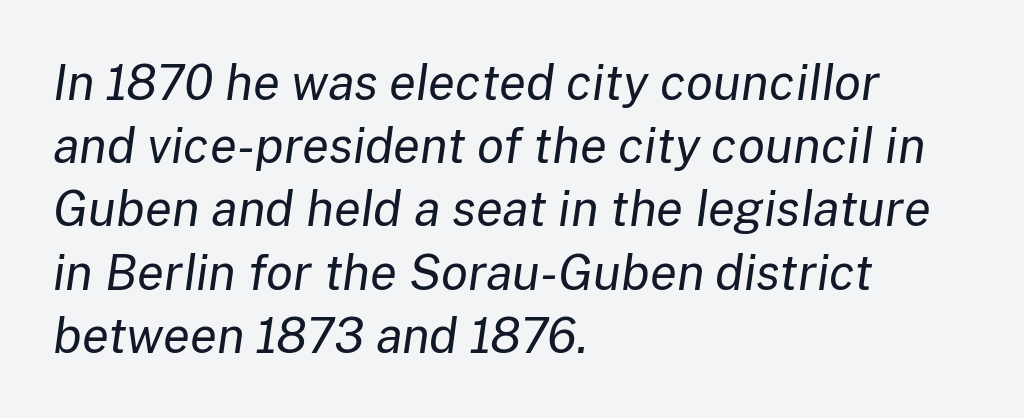
The glyphs look as if they've been sheared to an angle. A quiet, ordinary-to-light weight characterises the typeface. Whoever set this chose a conventional vertical rhythm. Character widths vary here, with narrow letters taking less room than wide ones.
